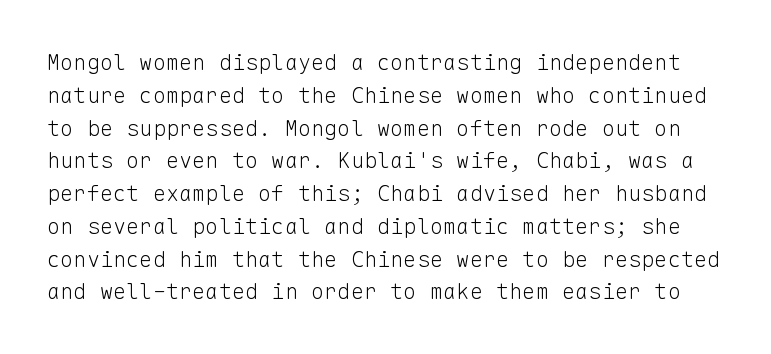
The image shows 22 px text type, upright; set normal line spacing (1.49x), normal letter spacing, not underlined.
